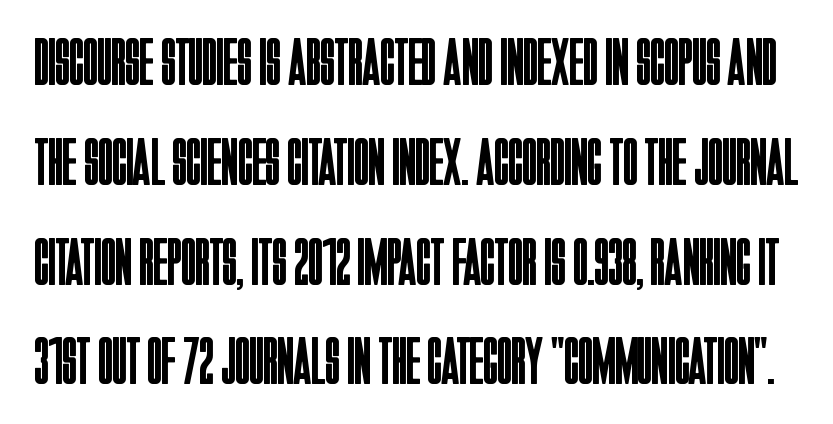
{"serif": "no", "italic": "no", "bold": "no", "weight": "regular", "width": "condensed", "stroke_contrast": "low", "x_height": "large", "monospaced": "no", "underline": "no", "line_spacing": "normal", "line_spacing_ratio": 1.49, "letter_spacing": "normal", "letter_spacing_em": 0.0, "glyph_px": 67}
